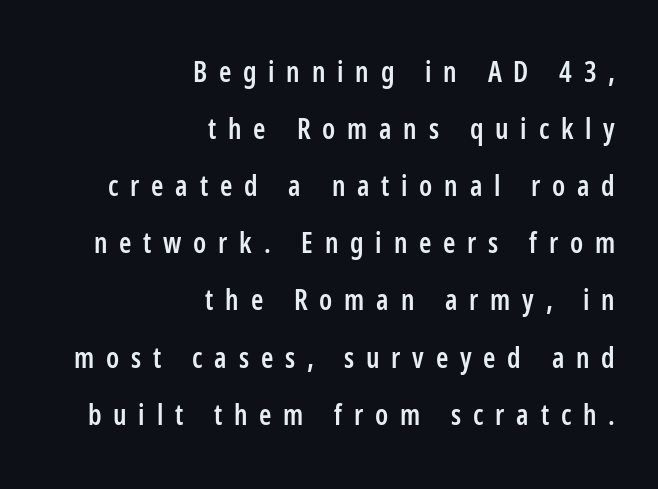
The image shows 28 px semibold, condensed sans-serif type, upright; set right-aligned, loose line spacing (2.04x), unusually wide letter spacing (+0.42 em), not underlined; low stroke contrast and a medium x-height.
